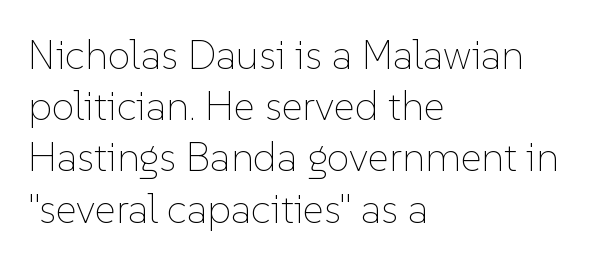
{"italic": "no", "bold": "no", "weight": "thin", "width": "normal", "stroke_contrast": "low", "x_height": "medium", "monospaced": "no", "underline": "no", "align": "left", "line_spacing": "normal", "line_spacing_ratio": 1.25, "letter_spacing": "normal", "letter_spacing_em": 0.0, "glyph_px": 41}
